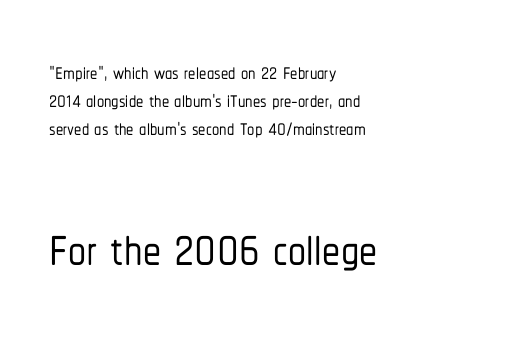
{"serif": "no", "italic": "no", "width": "condensed", "stroke_contrast": "low", "x_height": "medium", "monospaced": "no", "underline": "no", "align": "left", "line_spacing": "tight", "line_spacing_ratio": 0.97, "letter_spacing": "normal", "letter_spacing_em": 0.0, "larger_block": "second", "size_ratio": 2.48, "glyph_px": 72}
